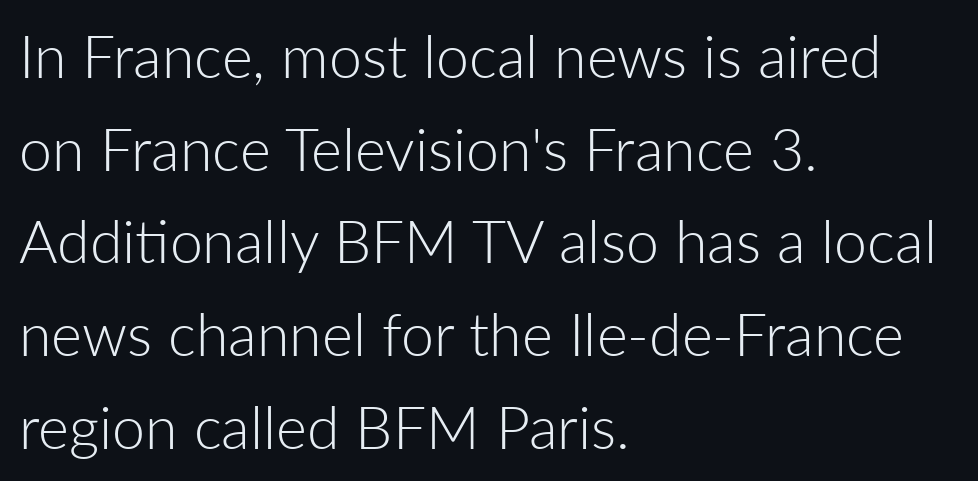
This rendering leaves character spacing at its baseline value. Honestly, there is no underline to notice here at all. Bold? No — there's no thickening of the strokes. Look at the bottom of the vertical strokes: they stop flat, with no serifs.
